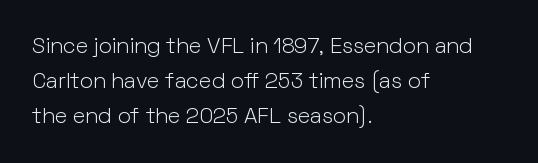
{"italic": "no", "bold": "no", "underline": "no", "align": "left", "line_spacing": "normal", "line_spacing_ratio": 1.58, "letter_spacing": "normal", "letter_spacing_em": 0.0, "glyph_px": 22}
